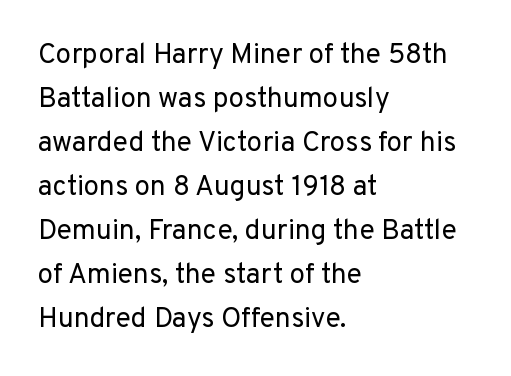
The image shows 28 px regular-weight sans-serif type, upright; set left-aligned, normal line spacing (1.57x), normal letter spacing, not underlined; low stroke contrast and a medium x-height.
